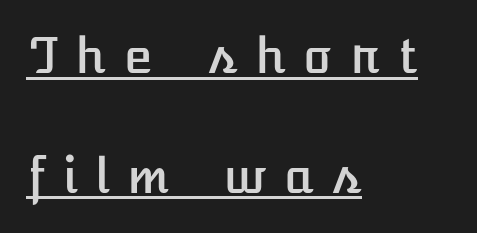
The image shows 48 px text type, upright; set left-aligned, loose line spacing (2.49x), unusually wide letter spacing (+0.33 em), underlined; low stroke contrast and a medium x-height.
